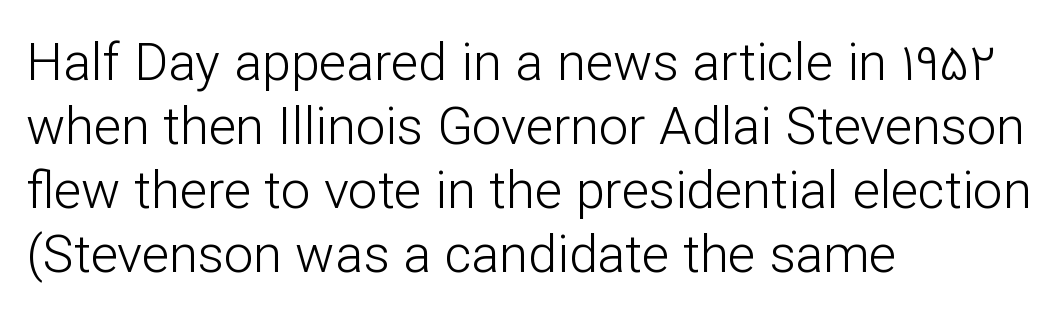
{"serif": "no", "italic": "no", "bold": "no", "weight": "light", "width": "normal", "stroke_contrast": "low", "x_height": "medium", "monospaced": "no", "underline": "no", "align": "left", "line_spacing_ratio": 1.23, "letter_spacing": "normal", "letter_spacing_em": 0.0, "glyph_px": 52}
